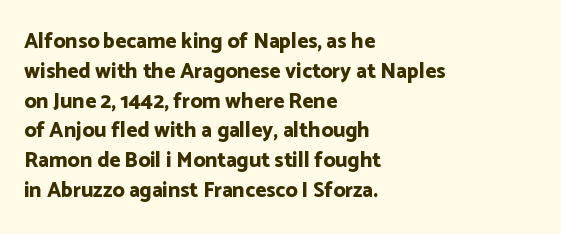
Q: Is the text bold? A: Yes.
Q: Is the text italic (slanted)? A: No, it is upright.
Q: Is the text underlined? A: No.
Q: How is the paragraph aligned? A: Left-aligned.
Q: Is the spacing between letters normal or unusually wide? A: Normal.
Q: Is the spacing between lines tight, normal or loose? A: Normal.
